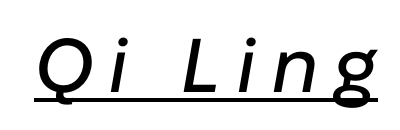
The image shows 76 px text type, italic (leaning right); set unusually wide letter spacing (+0.2 em), underlined; low stroke contrast and a medium x-height.
